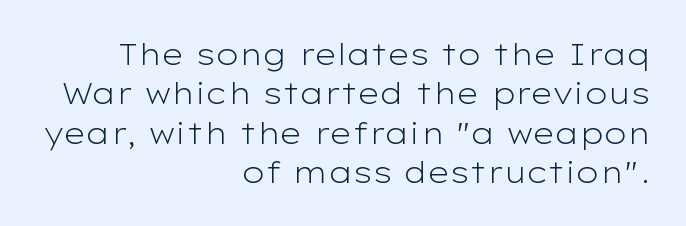
{"serif": "no", "italic": "no", "bold": "no", "weight": "light", "width": "wide", "stroke_contrast": "low", "x_height": "medium", "monospaced": "no", "underline": "no", "align": "right", "line_spacing": "normal", "line_spacing_ratio": 1.31, "letter_spacing": "normal", "letter_spacing_em": 0.0, "glyph_px": 30}
